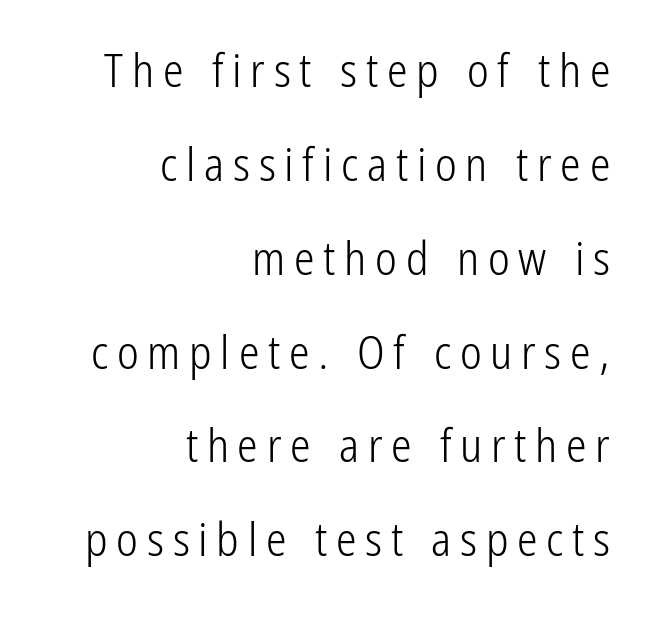
Q: Is the text bold? A: No.
Q: Is the text italic (slanted)? A: No, it is upright.
Q: Is the typeface a serif or a sans-serif typeface? A: Sans-serif.
Q: Is the text underlined? A: No.
Q: How is the paragraph aligned? A: Right-aligned.
Q: Is the spacing between lines tight, normal or loose? A: Loose.
Q: Width (condensed, normal, or wide)? A: Condensed.
Q: Stroke contrast? A: Low.
Q: x-height? A: Medium.
Q: Monospaced? A: No.
